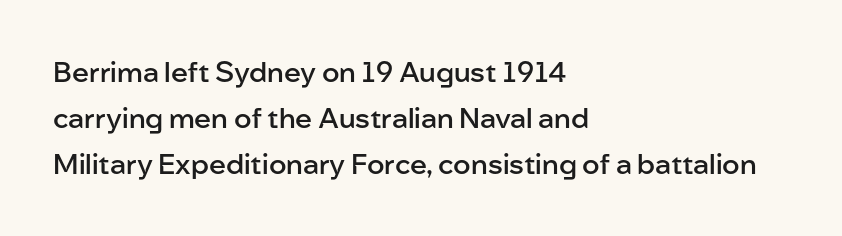
Q: Is the text bold? A: Semi-bold.
Q: Is the text italic (slanted)? A: No, it is upright.
Q: Is the typeface a serif or a sans-serif typeface? A: Sans-serif.
Q: Is the text underlined? A: No.
Q: How is the paragraph aligned? A: Left-aligned.
Q: Is the spacing between letters normal or unusually wide? A: Normal.
Q: Is the spacing between lines tight, normal or loose? A: Normal.
Q: Width (condensed, normal, or wide)? A: Normal.
Q: Stroke contrast? A: Low.
Q: x-height? A: Medium.
Q: Monospaced? A: No.
